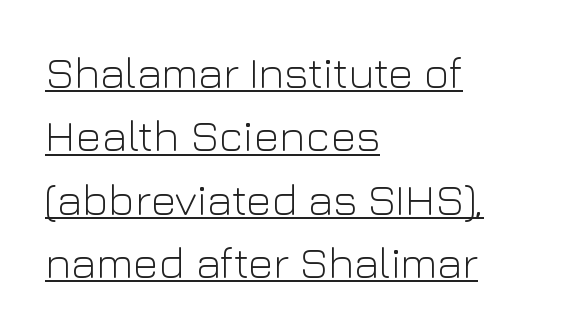
The image shows 44 px light sans-serif type, upright; set left-aligned, normal line spacing (1.44x), normal letter spacing, underlined; low stroke contrast and a medium x-height.
